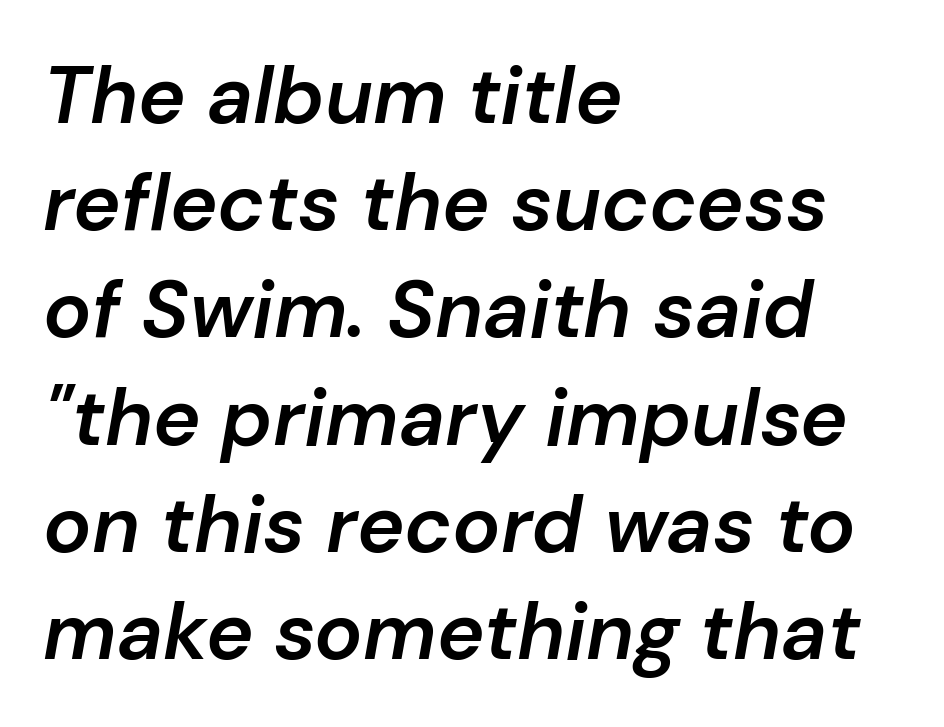
Alignment: flush left. This sample uses plain, unmodified letter spacing. Italic: yes, the glyphs are oblique. The letters advance in unequal steps, a hallmark of proportional type.
